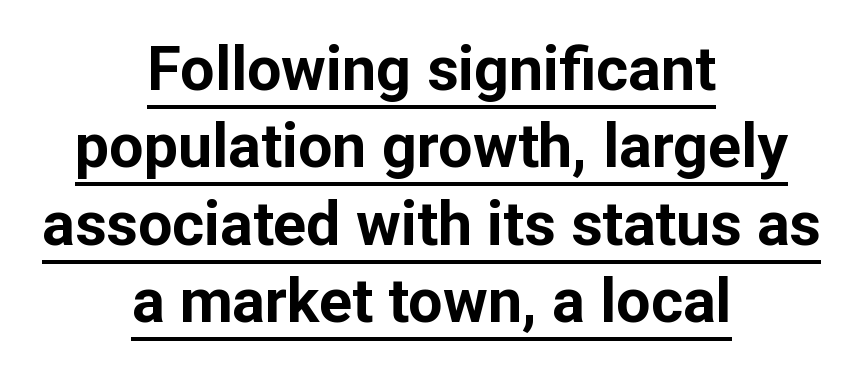
{"serif": "no", "italic": "no", "bold": "yes", "weight": "bold", "width": "normal", "stroke_contrast": "low", "x_height": "medium", "monospaced": "no", "underline": "yes", "align": "center", "line_spacing": "normal", "line_spacing_ratio": 1.27, "letter_spacing": "normal", "letter_spacing_em": 0.0, "glyph_px": 61}
